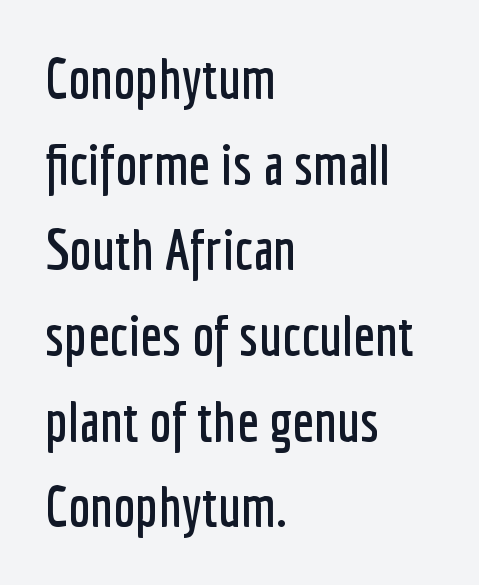
The image shows 56 px condensed sans-serif type, upright; set left-aligned, normal line spacing (1.53x), normal letter spacing, not underlined; low stroke contrast and a medium x-height.
